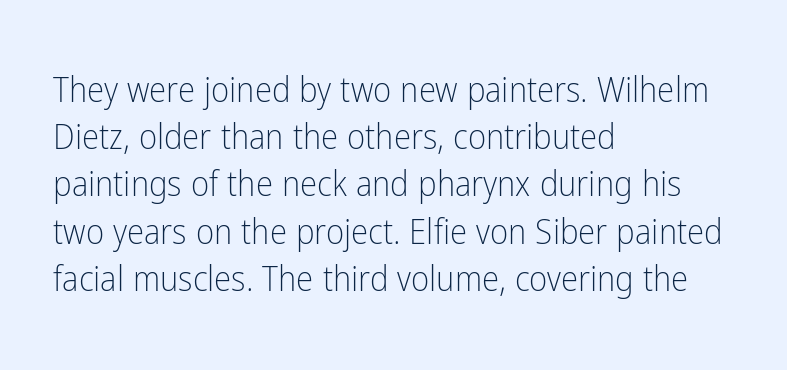
Q: Is the text bold? A: No.
Q: Is the text italic (slanted)? A: No, it is upright.
Q: Is the typeface a serif or a sans-serif typeface? A: Sans-serif.
Q: Is the text underlined? A: No.
Q: How is the paragraph aligned? A: Left-aligned.
Q: Is the spacing between letters normal or unusually wide? A: Normal.
Q: Is the spacing between lines tight, normal or loose? A: Normal.
Q: Width (condensed, normal, or wide)? A: Condensed.
Q: Stroke contrast? A: Low.
Q: x-height? A: Medium.
Q: Monospaced? A: No.
